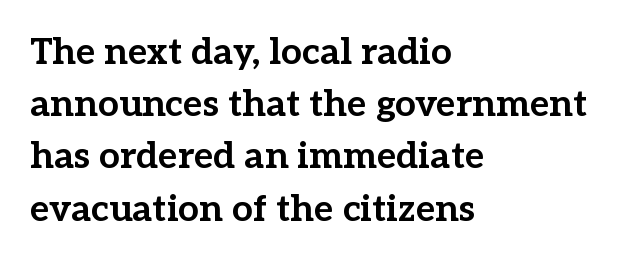
{"serif": "yes", "italic": "no", "bold": "yes", "weight": "bold", "width": "normal", "stroke_contrast": "low", "x_height": "medium", "monospaced": "no", "underline": "no", "align": "left", "line_spacing": "normal", "line_spacing_ratio": 1.41, "letter_spacing": "normal", "letter_spacing_em": 0.0, "glyph_px": 37}
